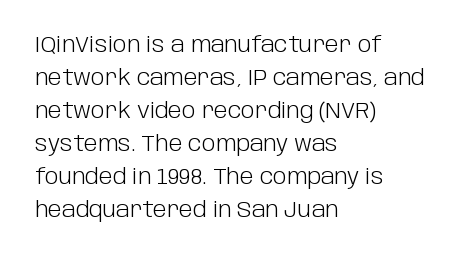
No italicization has been applied; the sample stays upright. This rendering features lettering with no underline. Summary of weight: not heavy and not bold. The typesetter chose a ragged-right arrangement here. The vertical gap from one line to the next is medium.
